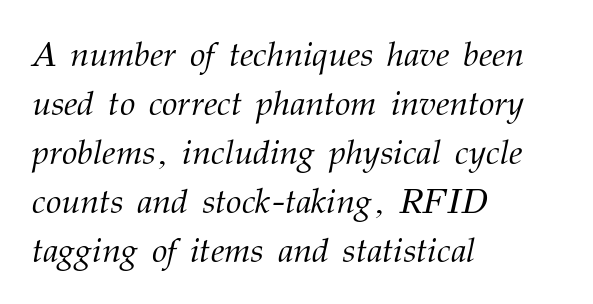
{"serif": "yes", "italic": "yes", "lean": "right", "slant_degrees": 12, "bold": "no", "weight": "light", "width": "normal", "stroke_contrast": "medium", "x_height": "medium", "monospaced": "no", "underline": "no", "align": "left", "line_spacing": "normal", "line_spacing_ratio": 1.4, "letter_spacing": "normal", "letter_spacing_em": 0.0, "glyph_px": 35}
